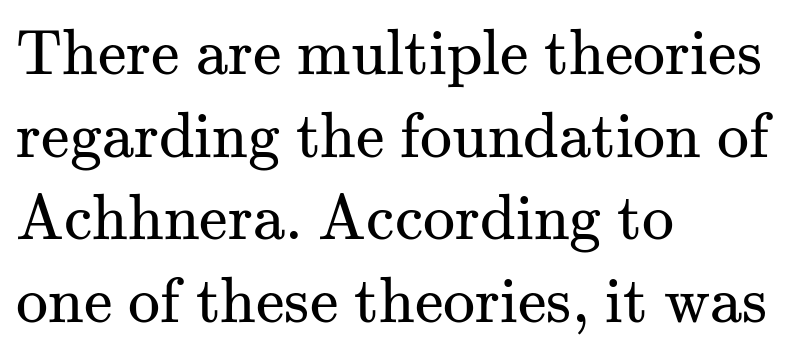
The image shows 64 px regular-weight serif type, upright; set left-aligned, normal line spacing (1.29x), normal letter spacing, not underlined; medium stroke contrast and a small x-height.
